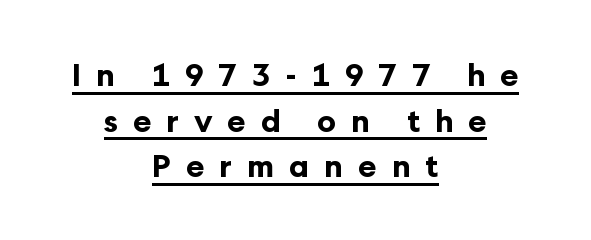
{"serif": "no", "italic": "no", "bold": "yes", "weight": "bold", "width": "normal", "stroke_contrast": "low", "x_height": "medium", "monospaced": "no", "underline": "yes", "align": "center", "line_spacing": "normal", "line_spacing_ratio": 1.47, "letter_spacing": "wide", "letter_spacing_em": 0.48, "glyph_px": 31}
